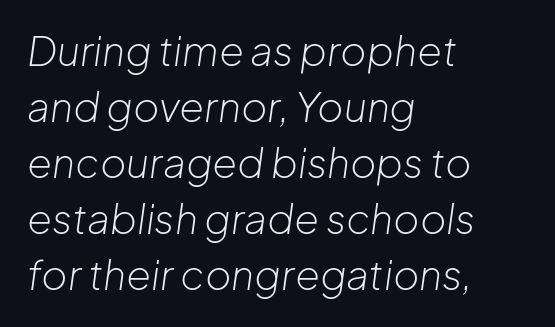
The image shows 40 px light type, italic (leaning right); set left-aligned, normal line spacing (1.4x), normal letter spacing, not underlined; low stroke contrast and a medium x-height.
